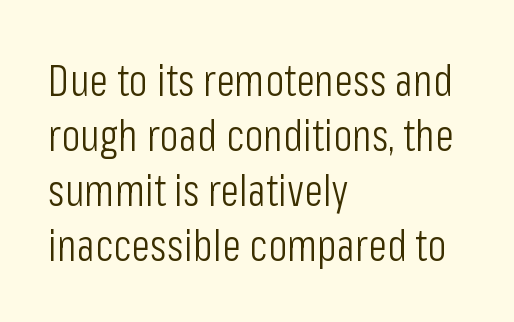
Caption: face not bold, strokes unweighted. The face used here is proportionally spaced, like ordinary book or web type. Students, observe: this is what conventionally led text looks like. Type style note: lacks serifs. Each word holds together tightly as a unit, with standard inter-letter gaps.
